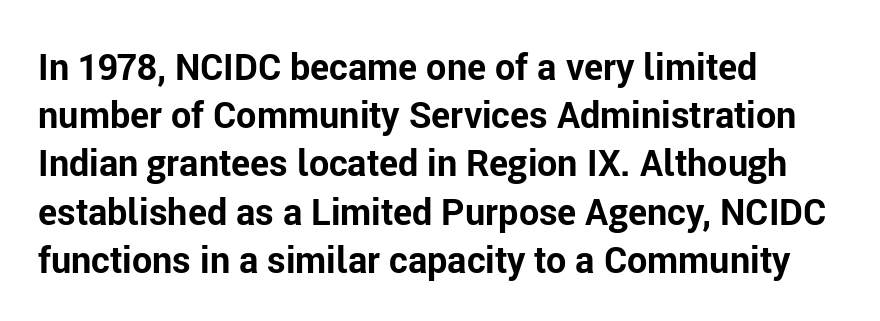
Q: Is the text bold? A: Yes.
Q: Is the text italic (slanted)? A: No, it is upright.
Q: Is the typeface a serif or a sans-serif typeface? A: Sans-serif.
Q: Is the text underlined? A: No.
Q: How is the paragraph aligned? A: Left-aligned.
Q: Is the spacing between letters normal or unusually wide? A: Normal.
Q: Is the spacing between lines tight, normal or loose? A: Normal.
Q: Width (condensed, normal, or wide)? A: Normal.
Q: Stroke contrast? A: Low.
Q: x-height? A: Medium.
Q: Monospaced? A: No.
